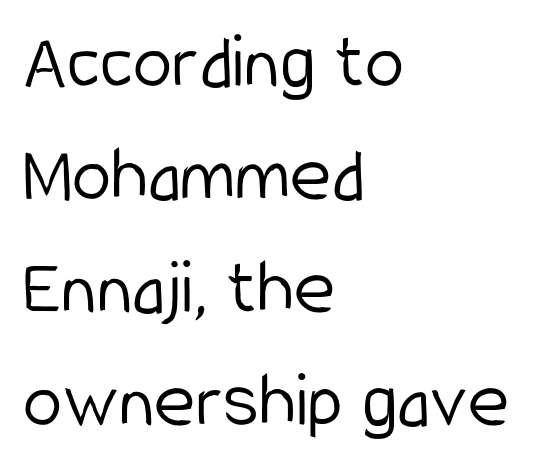
{"serif": "no", "italic": "no", "bold": "no", "weight": "light", "width": "condensed", "stroke_contrast": "low", "x_height": "medium", "monospaced": "no", "underline": "no", "align": "left", "line_spacing": "normal", "line_spacing_ratio": 1.43, "letter_spacing": "normal", "letter_spacing_em": 0.0, "glyph_px": 79}
